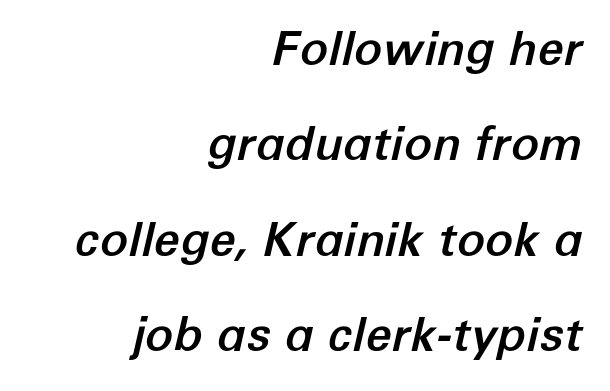
The image shows 47 px text type, italic (leaning right); set right-aligned, loose line spacing (2.03x), normal letter spacing, not underlined; low stroke contrast and a medium x-height.
